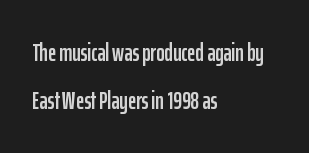
The image shows 25 px text type, upright; set left-aligned, loose line spacing (1.93x), normal letter spacing, not underlined.
